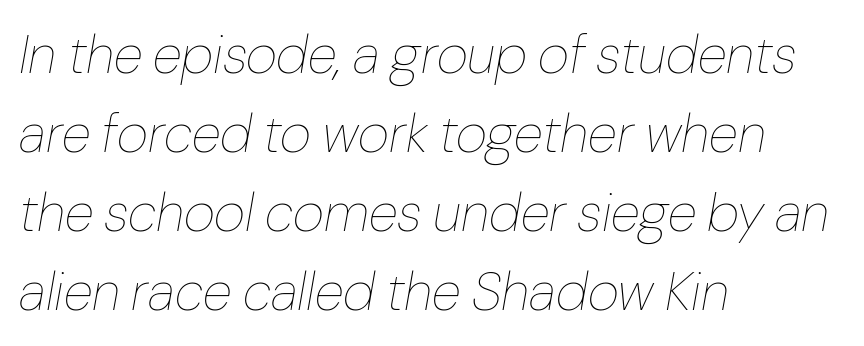
{"italic": "yes", "lean": "right", "slant_degrees": 10, "bold": "no", "weight": "thin", "width": "normal", "stroke_contrast": "low", "x_height": "medium", "monospaced": "no", "underline": "no", "align": "left", "line_spacing": "normal", "line_spacing_ratio": 1.46, "letter_spacing": "normal", "letter_spacing_em": 0.0, "glyph_px": 54}
